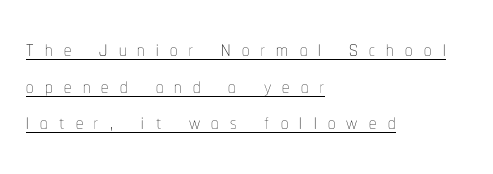
{"italic": "no", "bold": "no", "weight": "thin", "width": "condensed", "stroke_contrast": "low", "x_height": "medium", "monospaced": "no", "underline": "yes", "align": "left", "line_spacing": "normal", "line_spacing_ratio": 1.26, "letter_spacing": "wide", "letter_spacing_em": 0.39, "glyph_px": 29}
